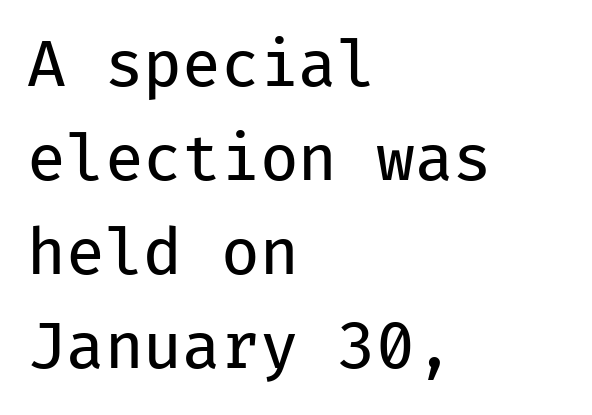
The lines sit at an ordinary, default distance from one another. The gaps between neighbouring characters are ordinary and unremarkable. The glyphs are unaccompanied by any horizontal stroke below them. This sample uses a sans-serif face.
